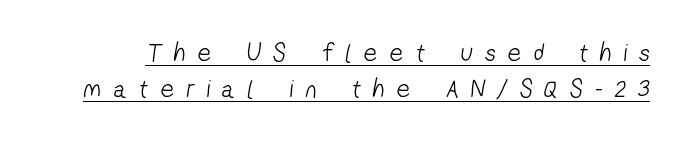
The image shows 26 px text type; set normal line spacing (1.4x), unusually wide letter spacing (+0.48 em), underlined.
